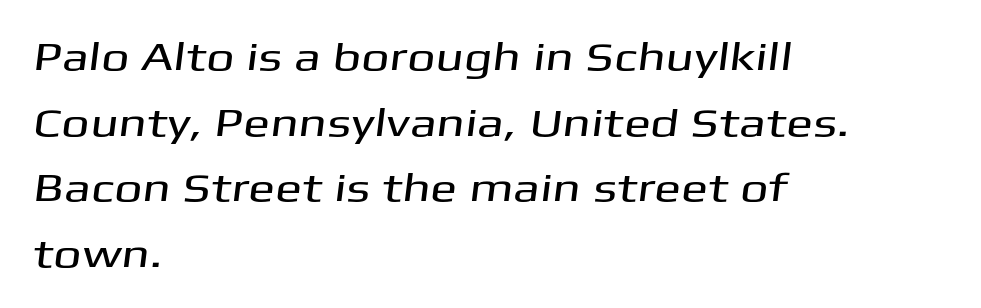
Q: Is the typeface a serif or a sans-serif typeface? A: Sans-serif.
Q: Is the text underlined? A: No.
Q: How is the paragraph aligned? A: Left-aligned.
Q: Is the spacing between letters normal or unusually wide? A: Normal.
Q: Is the spacing between lines tight, normal or loose? A: Normal.
Q: Width (condensed, normal, or wide)? A: Wide.
Q: Stroke contrast? A: Medium.
Q: x-height? A: Medium.
Q: Monospaced? A: No.
